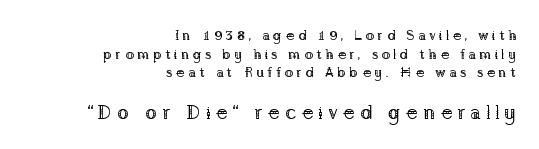
The image shows 20 px text type, upright; set right-aligned, normal line spacing (1.33x), unusually wide letter spacing (+0.24 em), not underlined; the second (bottom) block is 1.43x larger.
